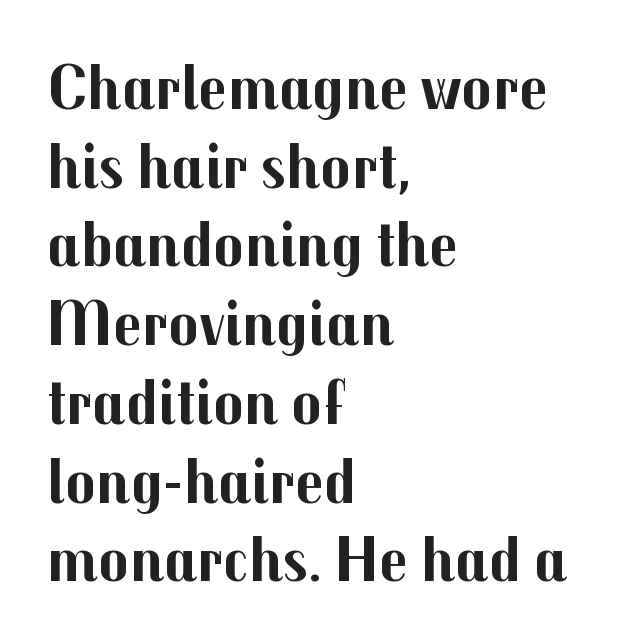
Q: Is the text bold? A: Yes.
Q: Is the text italic (slanted)? A: No, it is upright.
Q: Is the typeface a serif or a sans-serif typeface? A: Sans-serif.
Q: Is the text underlined? A: No.
Q: How is the paragraph aligned? A: Left-aligned.
Q: Is the spacing between letters normal or unusually wide? A: Normal.
Q: Width (condensed, normal, or wide)? A: Normal.
Q: Stroke contrast? A: Medium.
Q: x-height? A: Medium.
Q: Monospaced? A: No.
